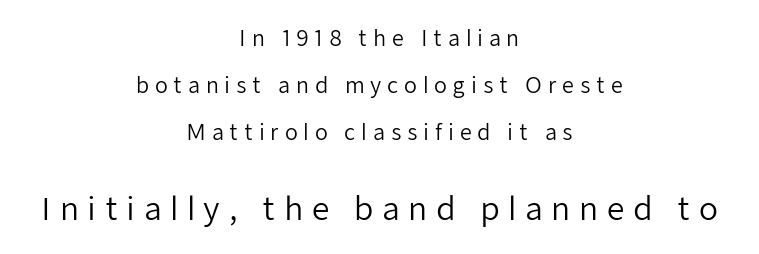
{"serif": "no", "italic": "no", "bold": "no", "weight": "regular", "width": "normal", "stroke_contrast": "low", "x_height": "medium", "monospaced": "no", "underline": "no", "align": "center", "line_spacing": "loose", "line_spacing_ratio": 2.23, "letter_spacing": "wide", "letter_spacing_em": 0.27, "larger_block": "second", "size_ratio": 1.48, "glyph_px": 31}
